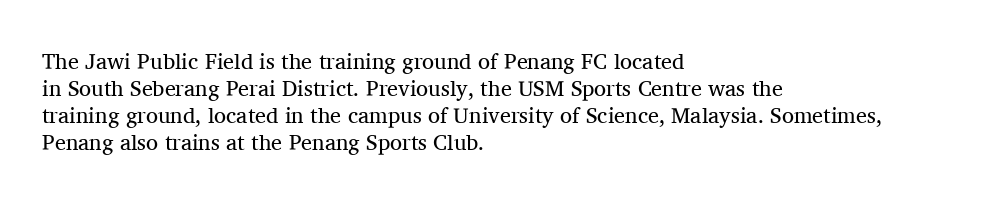
Q: Is the text bold? A: No.
Q: Is the text italic (slanted)? A: No, it is upright.
Q: Is the text underlined? A: No.
Q: How is the paragraph aligned? A: Left-aligned.
Q: Is the spacing between letters normal or unusually wide? A: Normal.
